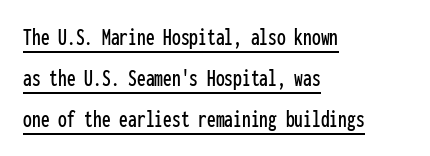
The image shows 25 px text type, upright; set left-aligned, normal line spacing (1.65x), normal letter spacing, underlined.
